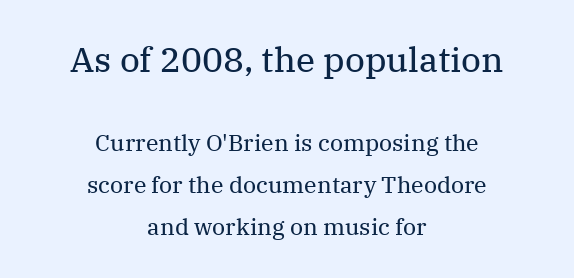
Q: Is the text bold? A: No.
Q: Is the text italic (slanted)? A: No, it is upright.
Q: Is the typeface a serif or a sans-serif typeface? A: Serif.
Q: Is the text underlined? A: No.
Q: How is the paragraph aligned? A: Centered.
Q: Is the spacing between letters normal or unusually wide? A: Normal.
Q: Which block of text is set in a larger size, the first (top) or the second (bottom)? A: The first (top) one.
Q: Width (condensed, normal, or wide)? A: Normal.
Q: Stroke contrast? A: Medium.
Q: x-height? A: Medium.
Q: Monospaced? A: No.
